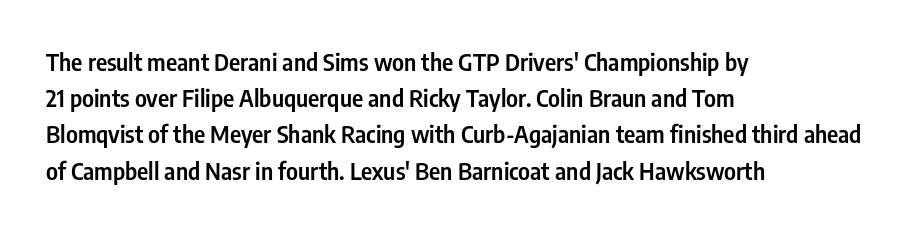
Quick note: not italic, upright. The baseline area is clear. Short and long lines alike share a common starting point at left. Students, observe: this is what conventionally led text looks like.
